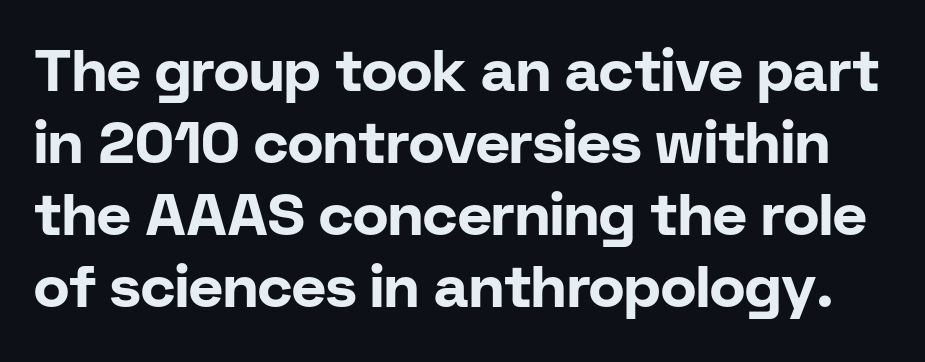
Here the designer chose a conventional face with non-uniform glyph widths. Anything drawn beneath the words? Only blank space. Each letter's strokes conclude bluntly, with no projecting serifs. Nobody touched the tracking dial on this one. Designer's note — italics off, roman on. Is the type bold? Yes — the strokes are clearly thick and heavy.
